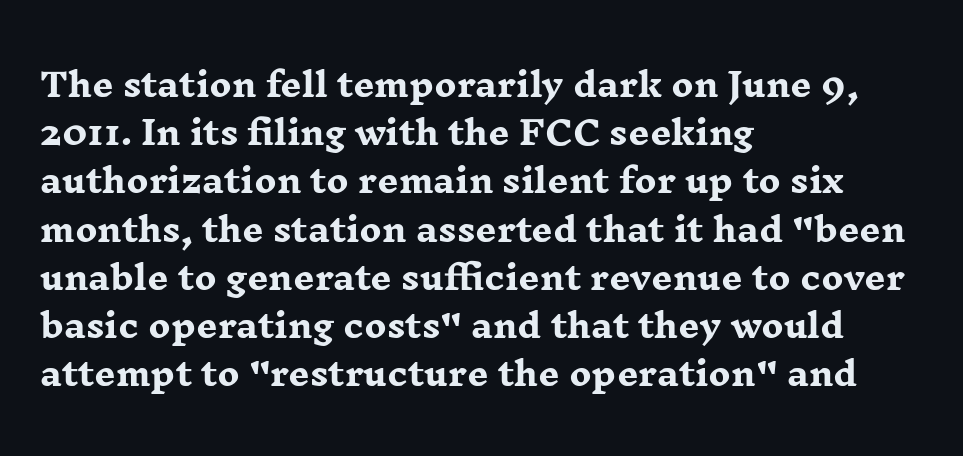
Q: Is the text bold? A: Yes.
Q: Is the text italic (slanted)? A: No, it is upright.
Q: Is the typeface a serif or a sans-serif typeface? A: Serif.
Q: Is the text underlined? A: No.
Q: How is the paragraph aligned? A: Left-aligned.
Q: Is the spacing between letters normal or unusually wide? A: Normal.
Q: Is the spacing between lines tight, normal or loose? A: Normal.
Q: Width (condensed, normal, or wide)? A: Wide.
Q: Stroke contrast? A: Low.
Q: x-height? A: Medium.
Q: Monospaced? A: No.
